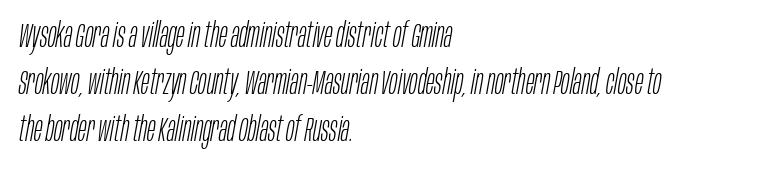
Decoration check: the copy has no underline. The cut favours lightness, reaching ordinary text weight at its darkest. How would I describe the line gaps? Plain and ordinary. Proportional: the letters do not fall into vertical columns. Horizontal alignment here is leftward, the default for most running prose. The font's italic variant was chosen for this text.
